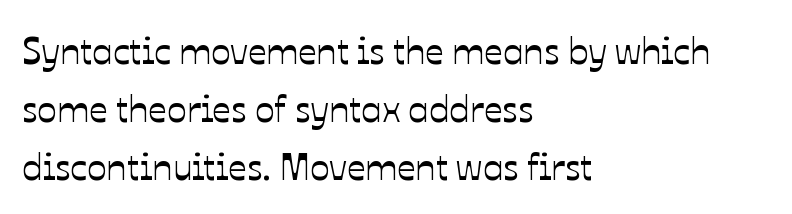
Q: Is the text italic (slanted)? A: No, it is upright.
Q: Is the text underlined? A: No.
Q: How is the paragraph aligned? A: Left-aligned.
Q: Is the spacing between letters normal or unusually wide? A: Normal.
Q: Is the spacing between lines tight, normal or loose? A: Normal.
Q: Width (condensed, normal, or wide)? A: Normal.
Q: Stroke contrast? A: Low.
Q: x-height? A: Medium.
Q: Monospaced? A: No.
